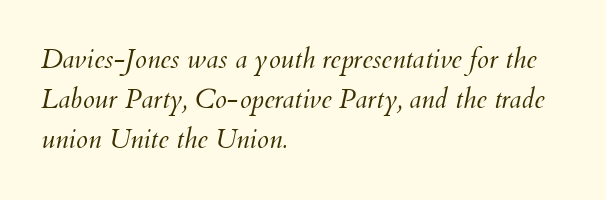
Beneath every word, the page is bare. Each line starts at the same left margin while the right side varies. Think standard paragraph weight, or any step lighter than that. The line-height multiplier appears to be the usual default. Nobody touched the tracking dial on this one.
